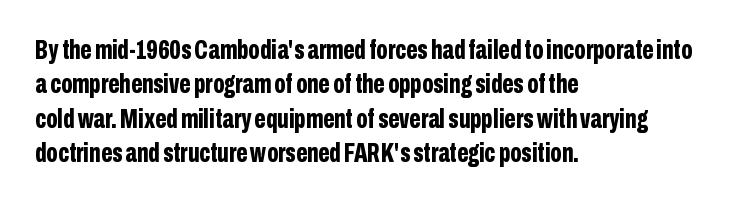
A typesetter would mark this as roman, not italic. Does the copy run flush right? No — it runs flush left. These words are printed bold, with thick strokes throughout. Successive baselines arrive at the customary interval. Caption: standard tracking, unaltered.
